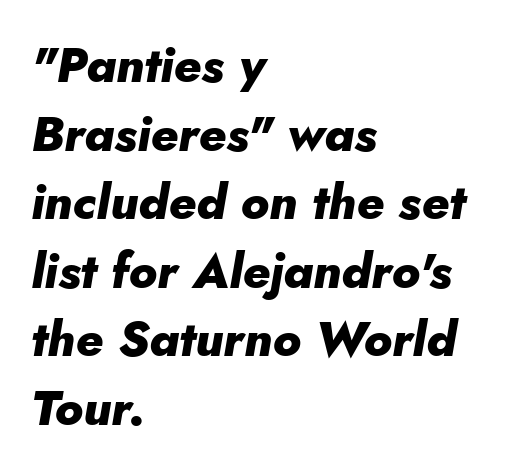
{"italic": "yes", "lean": "right", "slant_degrees": 10, "bold": "yes", "weight": "heavy", "width": "normal", "stroke_contrast": "low", "x_height": "small", "monospaced": "no", "underline": "no", "align": "left", "line_spacing": "normal", "line_spacing_ratio": 1.4, "letter_spacing": "normal", "letter_spacing_em": 0.0, "glyph_px": 49}
